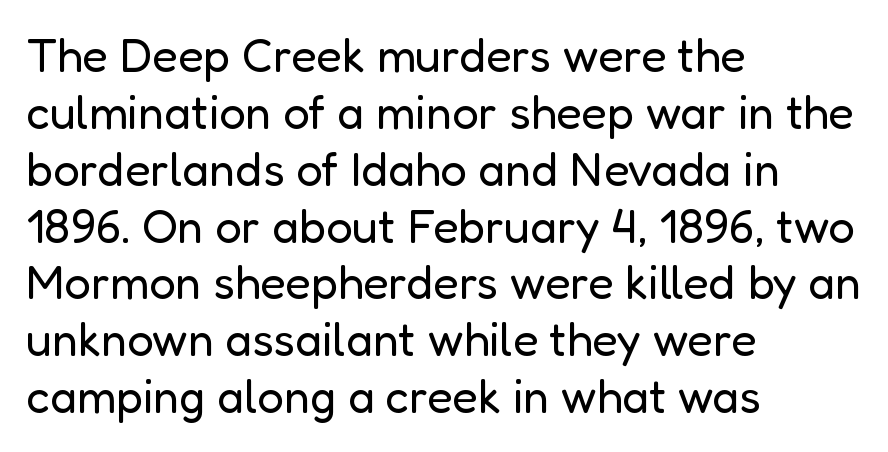
The image shows 47 px regular-weight sans-serif type, upright; set left-aligned, line spacing 1.21x, normal letter spacing, not underlined; low stroke contrast and a medium x-height.
